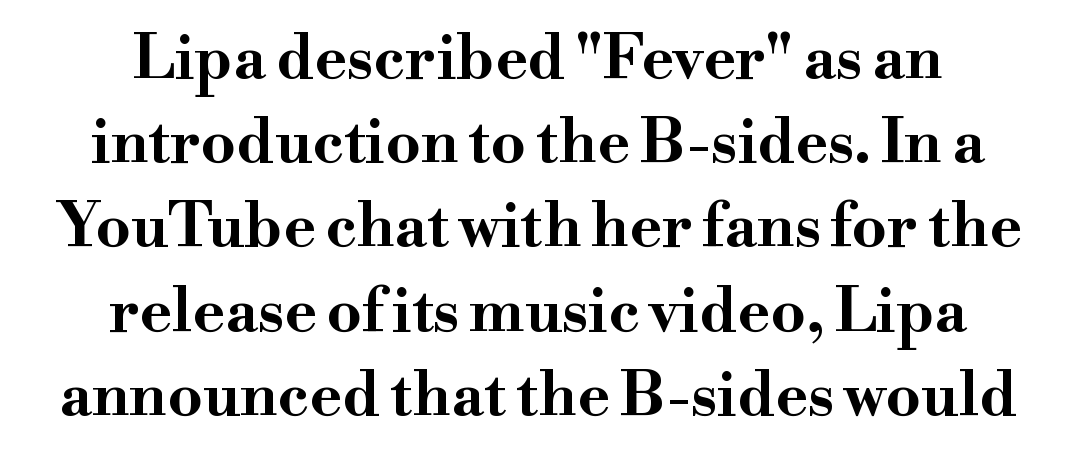
The image shows 61 px bold, wide serif type, upright; set centered, normal line spacing (1.38x), normal letter spacing, not underlined; high stroke contrast and a small x-height.
